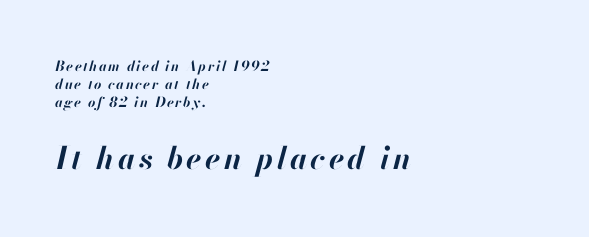
The image shows 31 px bold type, italic (leaning right); set left-aligned, normal line spacing (1.29x), not underlined; the second (bottom) block is 2.21x larger; high stroke contrast and a small x-height.
